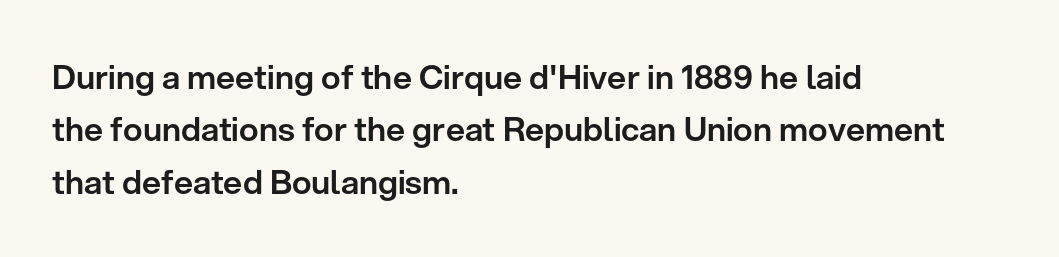
The rows are spaced the way most documents space them. These lines are rendered in a variable-pitch font. The paragraph has a hard left edge and a soft right edge. I'd call this a sans setting — the letters go barefoot. Students, note that the glyphs here touch the page at normal intervals.
